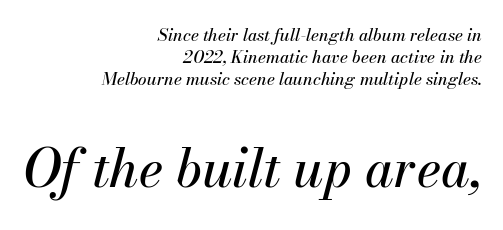
Spacing verdict: proportional, widths tailored to each character. These lines stack with their right ends in a neat column. Which of the two is more prominent by size? The second, at the bottom. The glyphs look as if they've been sheared to an angle. Honestly, the letter spacing is just normal — you wouldn't notice it.
